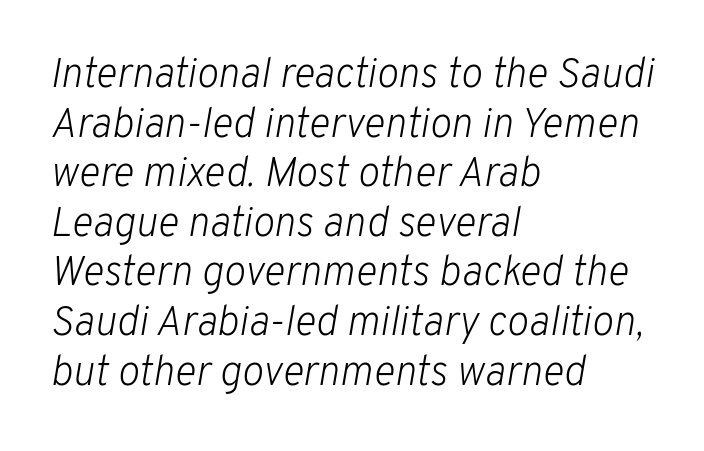
The image shows 41 px light type, italic (leaning right); set left-aligned, line spacing 1.21x, normal letter spacing, not underlined; low stroke contrast and a medium x-height.
